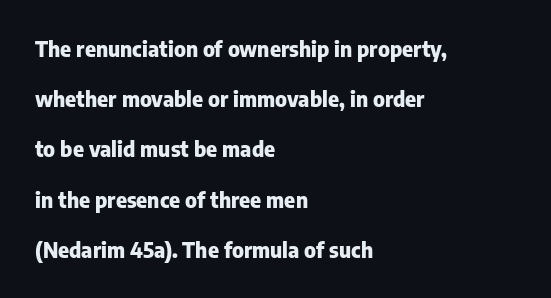
The image shows 21 px bold type, upright; set left-aligned, loose line spacing (2.39x), normal letter spacing, not underlined.
